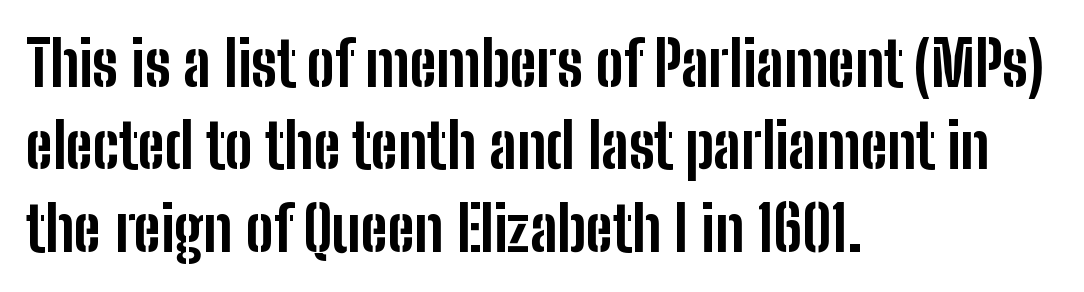
Q: Is the text bold? A: Yes.
Q: Is the text italic (slanted)? A: No, it is upright.
Q: Is the typeface a serif or a sans-serif typeface? A: Sans-serif.
Q: Is the text underlined? A: No.
Q: How is the paragraph aligned? A: Left-aligned.
Q: Is the spacing between letters normal or unusually wide? A: Normal.
Q: Is the spacing between lines tight, normal or loose? A: Normal.
Q: Width (condensed, normal, or wide)? A: Condensed.
Q: Stroke contrast? A: Low.
Q: x-height? A: Medium.
Q: Monospaced? A: No.
